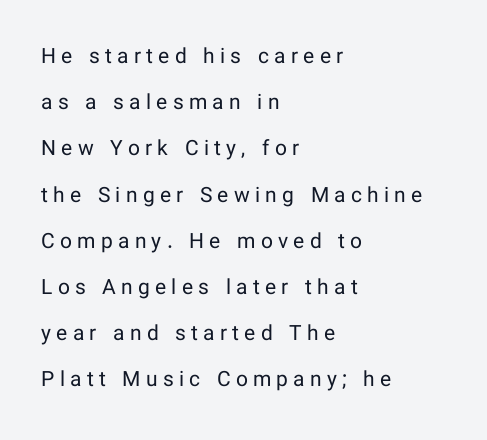
{"italic": "no", "bold": "no", "underline": "no", "align": "left", "line_spacing": "loose", "line_spacing_ratio": 2.2, "letter_spacing": "wide", "letter_spacing_em": 0.25, "glyph_px": 21}
